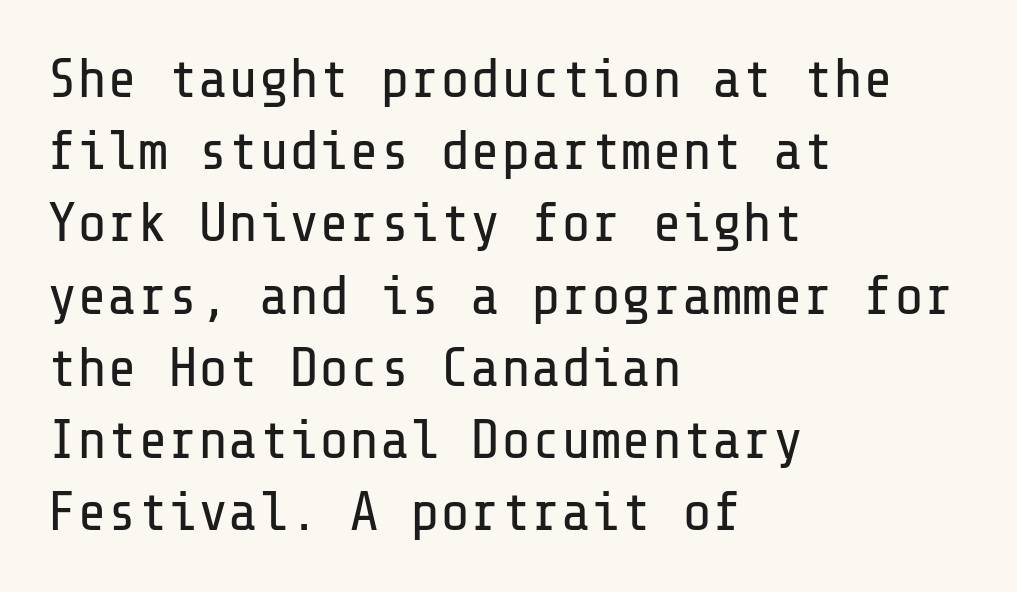
Q: Is the text bold? A: No.
Q: Is the text italic (slanted)? A: No, it is upright.
Q: Is the typeface a serif or a sans-serif typeface? A: Sans-serif.
Q: Is the text underlined? A: No.
Q: How is the paragraph aligned? A: Left-aligned.
Q: Is the spacing between letters normal or unusually wide? A: Normal.
Q: Is the spacing between lines tight, normal or loose? A: Normal.
Q: Width (condensed, normal, or wide)? A: Normal.
Q: Stroke contrast? A: Low.
Q: x-height? A: Medium.
